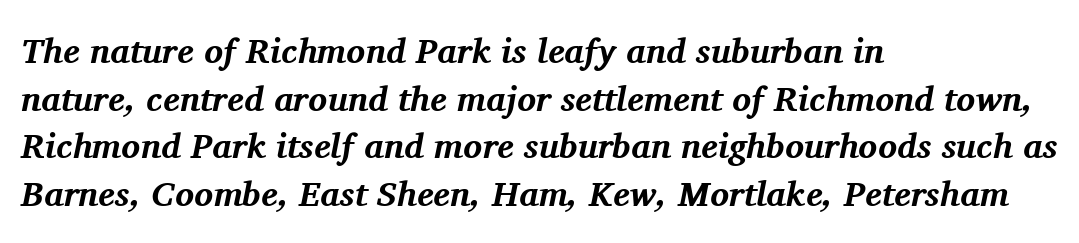
The image shows 35 px bold serif type, italic (leaning right); set left-aligned, normal line spacing (1.36x), normal letter spacing, not underlined; medium stroke contrast and a medium x-height.
